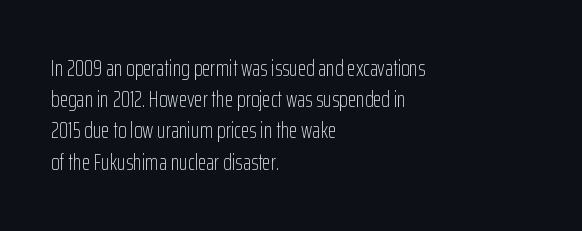
The image shows 22 px text type, upright; set left-aligned, normal line spacing (1.42x), normal letter spacing, not underlined.
